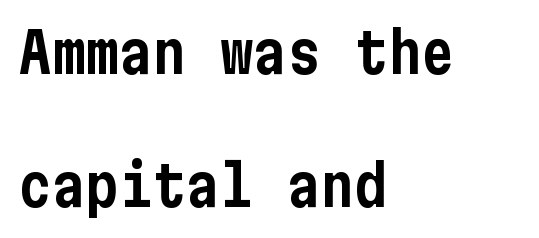
The image shows 56 px condensed sans-serif type, upright; set left-aligned, loose line spacing (2.38x), normal letter spacing, not underlined; low stroke contrast and a medium x-height.
